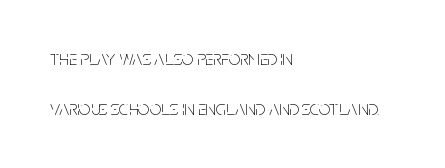
A student would call this left alignment; a typographer would say flush left, rag right. Rendered with straight, roman letterforms. The glyphs are unaccompanied by any horizontal stroke below them. Is the stroke heavy? The answer is a plain regular-or-lighter. Nobody touched the tracking dial on this one.
